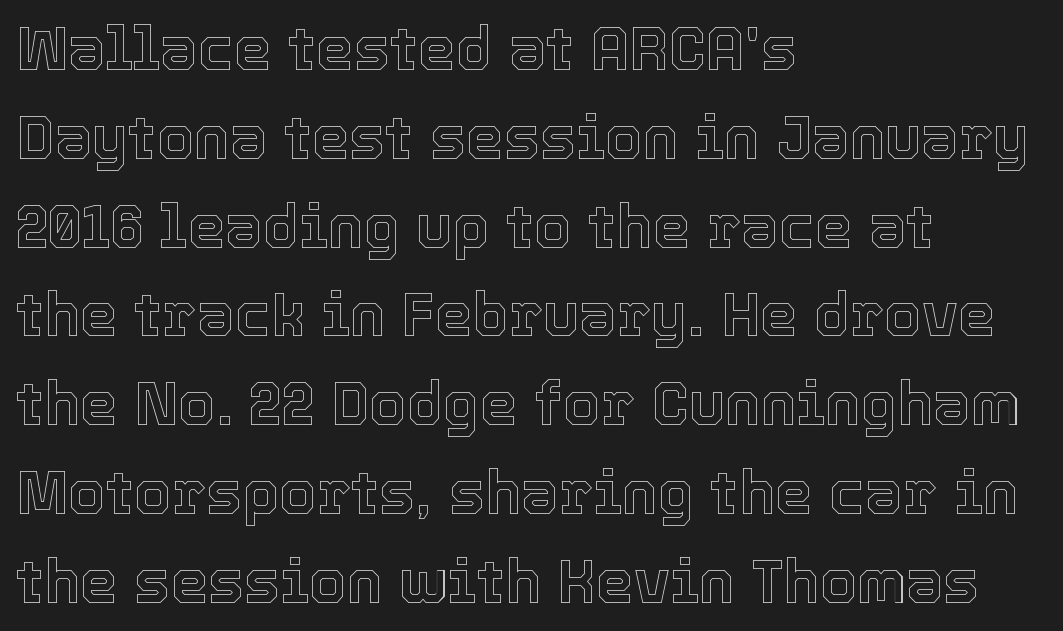
The image shows 60 px text type, upright; set left-aligned, normal line spacing (1.48x), normal letter spacing, not underlined; a medium x-height.
